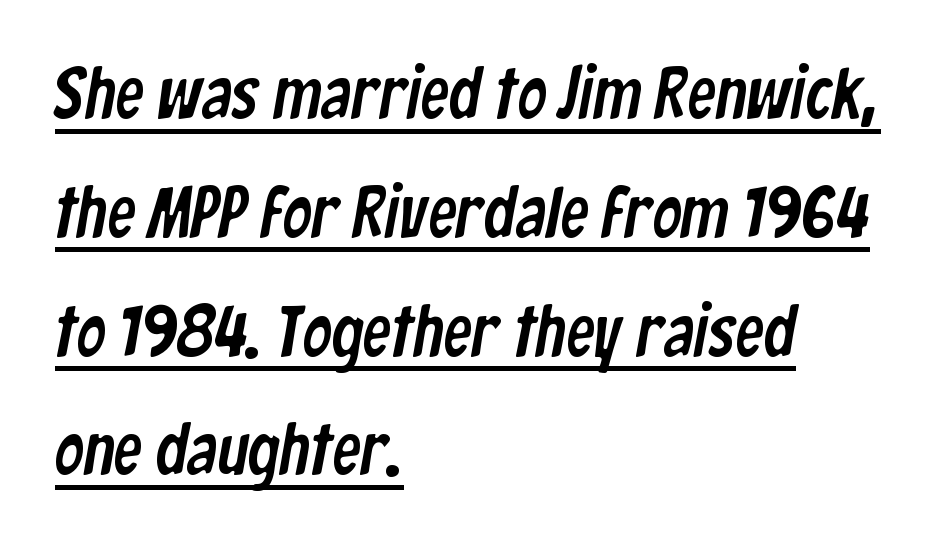
Letter spacing: default. These lines sit exactly where default settings would place them. Stroke terminals: plain, sans-serif. The face used here is proportionally spaced, like ordinary book or web type. The passage shown is underscored from start to finish. Alignment: flush left.
